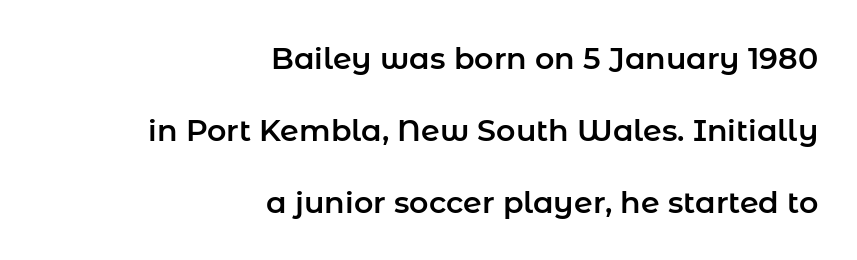
A typesetter would call this zero additional tracking. The specimen omits any rule beneath the text block's lines. Honestly, the rows look like they've been pulled way apart. Each letter keeps its own natural width here, so spacing adapts to shape.
